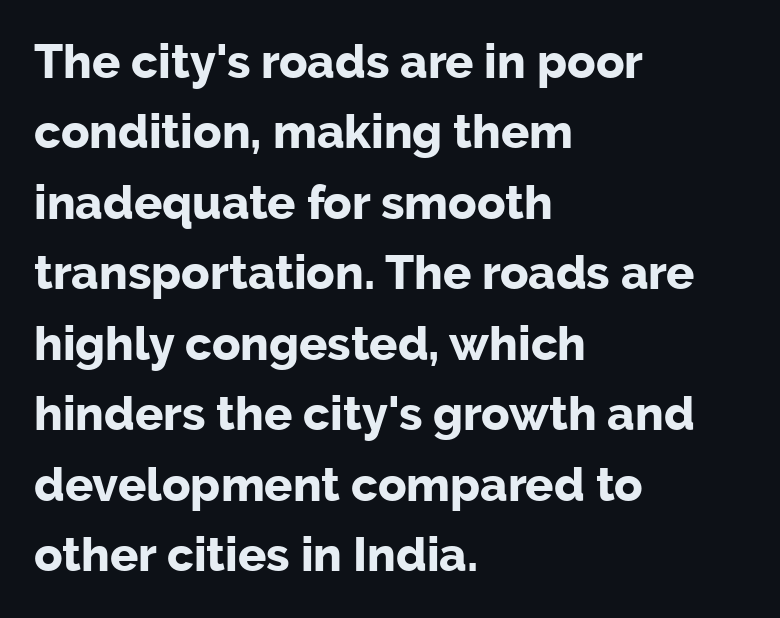
Casual observation: everything's shoved over to the left. Ascenders rise straight up at ninety degrees. The passage shown is typed in a proportional face where columns would drift. Note: no serifs on the glyphs.
